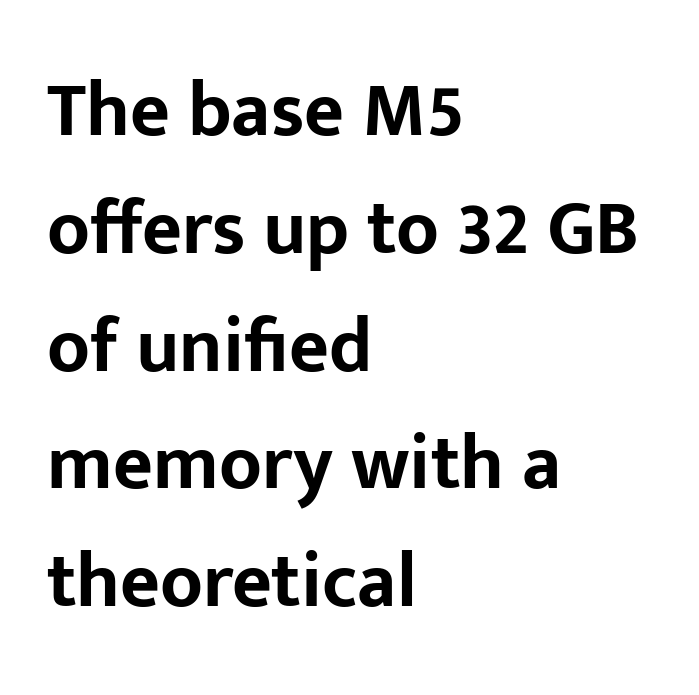
{"serif": "no", "italic": "no", "bold": "yes", "weight": "bold", "width": "normal", "stroke_contrast": "low", "x_height": "medium", "monospaced": "no", "underline": "no", "align": "left", "line_spacing": "normal", "line_spacing_ratio": 1.53, "letter_spacing": "normal", "letter_spacing_em": 0.0, "glyph_px": 77}
